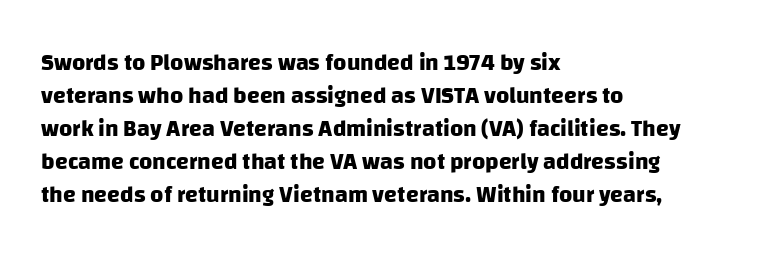
The image shows 23 px bold type; set left-aligned, normal line spacing (1.44x), normal letter spacing, not underlined.
